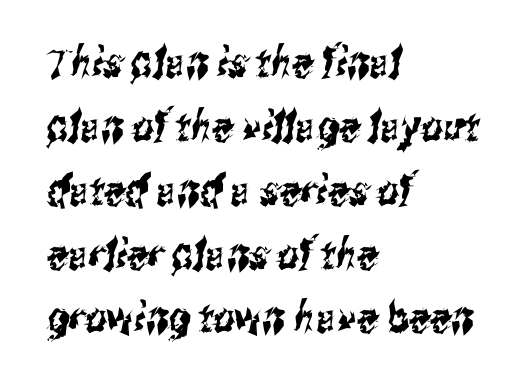
{"serif": "no", "width": "condensed", "stroke_contrast": "medium", "x_height": "medium", "monospaced": "no", "underline": "no", "align": "left", "line_spacing": "normal", "line_spacing_ratio": 1.52, "letter_spacing": "normal", "letter_spacing_em": 0.0, "glyph_px": 42}
